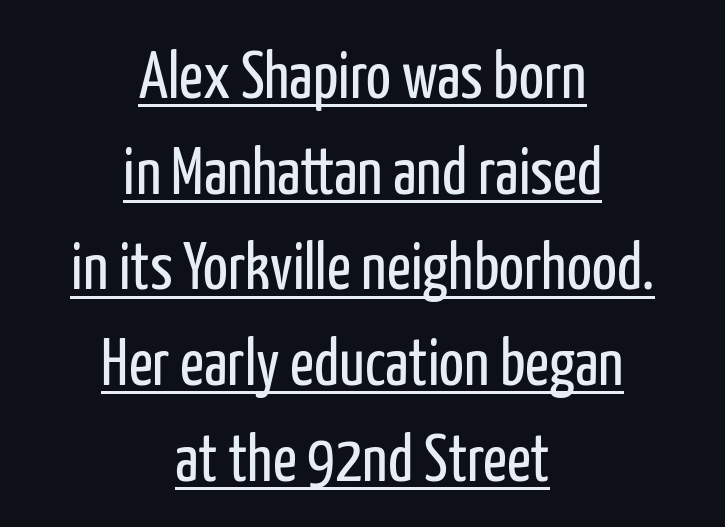
{"serif": "no", "italic": "no", "bold": "no", "weight": "regular", "width": "condensed", "stroke_contrast": "low", "x_height": "medium", "monospaced": "no", "underline": "yes", "align": "center", "line_spacing": "normal", "line_spacing_ratio": 1.45, "letter_spacing": "normal", "letter_spacing_em": 0.0, "glyph_px": 66}
